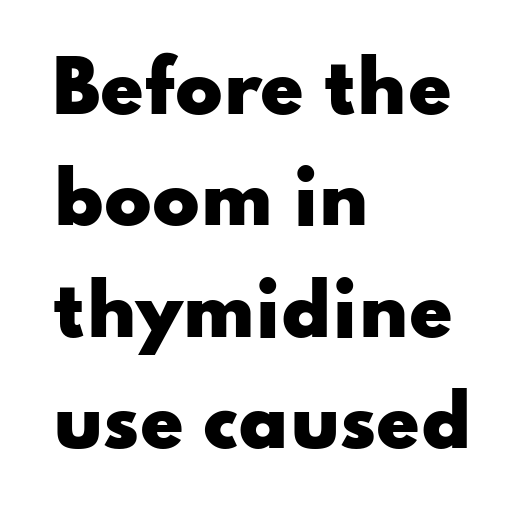
Q: Is the text bold? A: Yes.
Q: Is the text italic (slanted)? A: No, it is upright.
Q: Is the typeface a serif or a sans-serif typeface? A: Sans-serif.
Q: Is the text underlined? A: No.
Q: How is the paragraph aligned? A: Left-aligned.
Q: Is the spacing between letters normal or unusually wide? A: Normal.
Q: Is the spacing between lines tight, normal or loose? A: Normal.
Q: Width (condensed, normal, or wide)? A: Wide.
Q: Stroke contrast? A: Low.
Q: x-height? A: Small.
Q: Monospaced? A: No.
